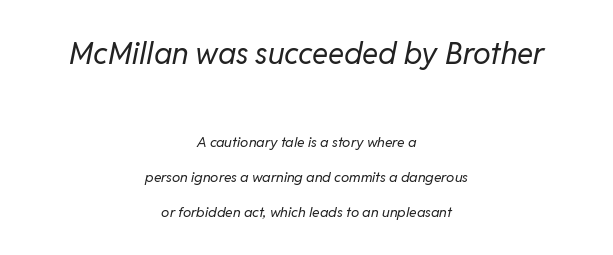
The image shows 30 px regular-weight type, italic (leaning right); set centered, loose line spacing (2.5x), normal letter spacing, not underlined; the first (top) block is 2.14x larger; low stroke contrast and a medium x-height.
